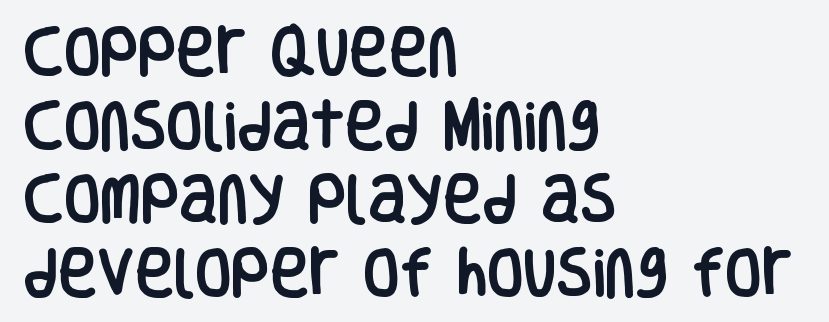
The image shows 53 px condensed sans-serif type, upright; set left-aligned, normal line spacing (1.39x), normal letter spacing, not underlined; low stroke contrast and a large x-height.
